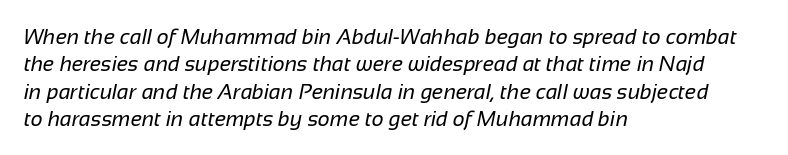
Q: Is the text bold? A: No.
Q: Is the text underlined? A: No.
Q: How is the paragraph aligned? A: Left-aligned.
Q: Is the spacing between letters normal or unusually wide? A: Normal.
Q: Is the spacing between lines tight, normal or loose? A: Normal.
